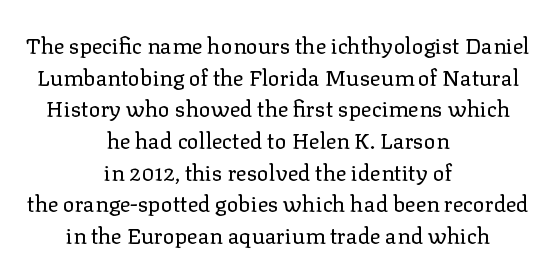
The image shows 22 px text type, upright; set centered, normal line spacing (1.44x), normal letter spacing, not underlined.
